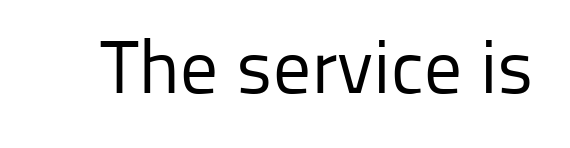
Q: Is the text bold? A: No.
Q: Is the text italic (slanted)? A: No, it is upright.
Q: Is the typeface a serif or a sans-serif typeface? A: Sans-serif.
Q: Is the text underlined? A: No.
Q: Is the spacing between letters normal or unusually wide? A: Normal.
Q: Width (condensed, normal, or wide)? A: Normal.
Q: Stroke contrast? A: Low.
Q: x-height? A: Medium.
Q: Monospaced? A: No.
